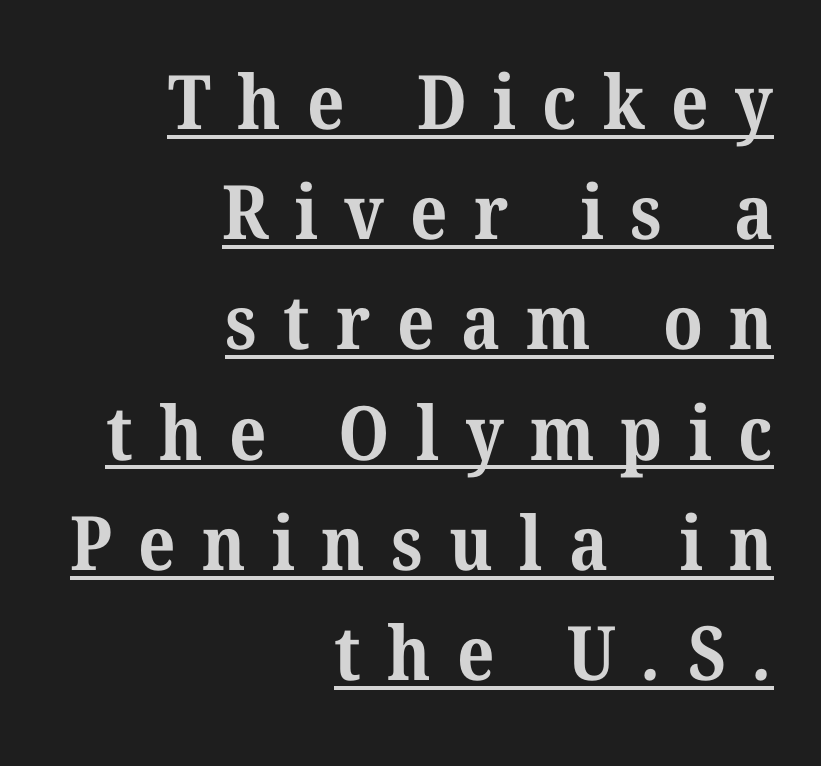
The text block is weighted toward the right margin, trailing off unevenly leftward. Successive baselines arrive at the customary interval. Is the letter spacing exaggerated? Yes — the characters are pushed far apart. These lines are composed in type with serifs. Here the designer chose a conventional face with non-uniform glyph widths. Strong, thick strokes mark this as bold type.
